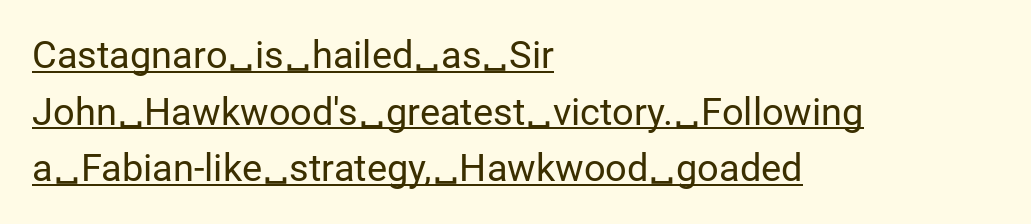
Q: Is the text bold? A: No.
Q: Is the text italic (slanted)? A: No, it is upright.
Q: Is the typeface a serif or a sans-serif typeface? A: Sans-serif.
Q: Is the text underlined? A: Yes.
Q: How is the paragraph aligned? A: Left-aligned.
Q: Is the spacing between letters normal or unusually wide? A: Normal.
Q: Is the spacing between lines tight, normal or loose? A: Normal.
Q: Width (condensed, normal, or wide)? A: Normal.
Q: Stroke contrast? A: Low.
Q: x-height? A: Medium.
Q: Monospaced? A: No.
